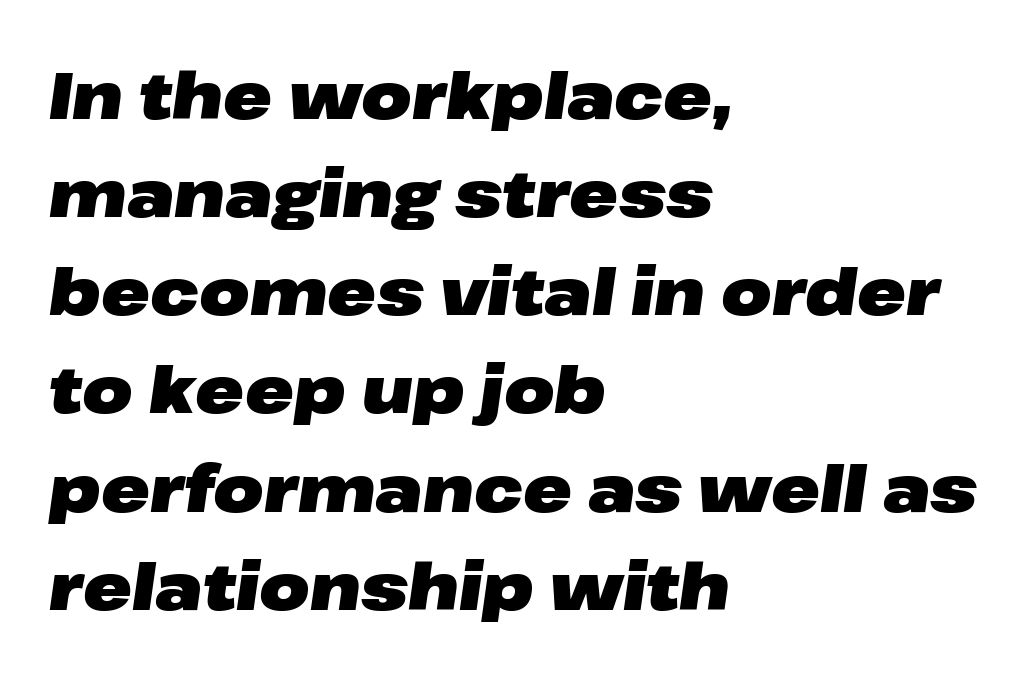
The letters sit at their default tracking, neither squeezed nor spread. Bold? Absolutely — the strokes are thick and heavy. Successive baselines arrive at the customary interval. Varying glyph widths throughout — classic text-font behaviour.
